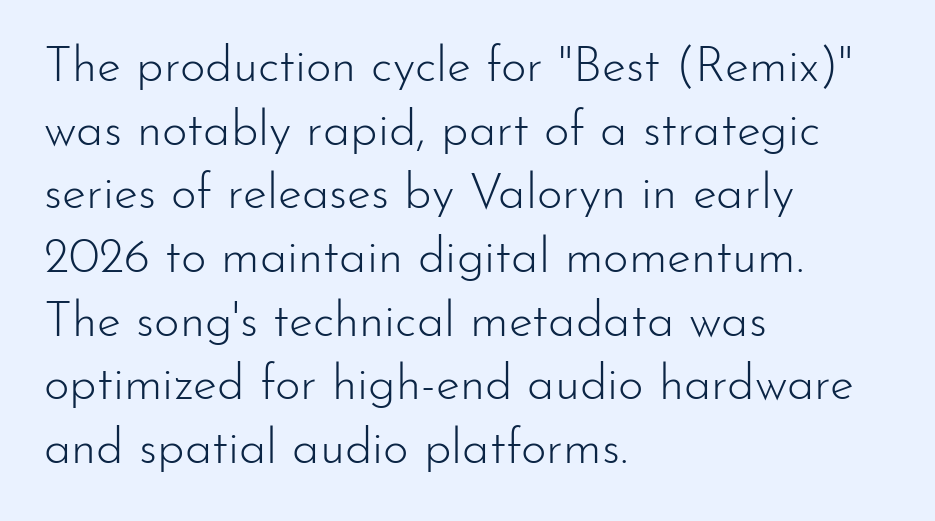
{"serif": "no", "italic": "no", "bold": "no", "weight": "light", "width": "normal", "stroke_contrast": "low", "x_height": "small", "monospaced": "no", "underline": "no", "align": "left", "line_spacing": "normal", "line_spacing_ratio": 1.3, "letter_spacing": "normal", "letter_spacing_em": 0.0, "glyph_px": 49}
